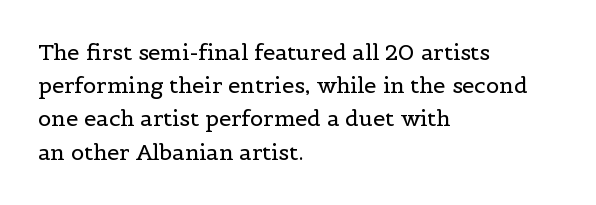
The image shows 22 px text type, upright; set left-aligned, normal line spacing (1.51x), normal letter spacing, not underlined.
